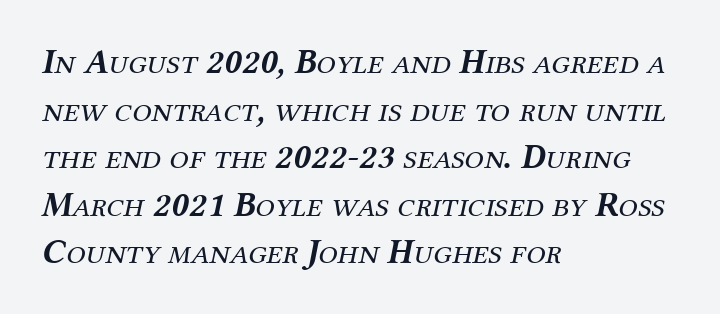
Q: Is the text bold? A: No.
Q: Is the text italic (slanted)? A: Yes, it leans right by about 12 degrees.
Q: Is the typeface a serif or a sans-serif typeface? A: Serif.
Q: Is the text underlined? A: No.
Q: How is the paragraph aligned? A: Left-aligned.
Q: Is the spacing between letters normal or unusually wide? A: Normal.
Q: Is the spacing between lines tight, normal or loose? A: Normal.
Q: Width (condensed, normal, or wide)? A: Normal.
Q: Stroke contrast? A: Medium.
Q: x-height? A: Medium.
Q: Monospaced? A: No.
